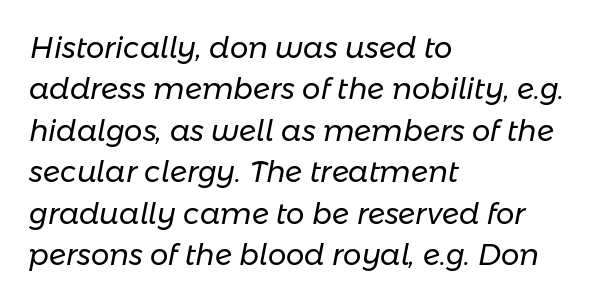
The image shows 29 px regular-weight type, italic (leaning right); set left-aligned, normal line spacing (1.43x), normal letter spacing, not underlined; low stroke contrast and a medium x-height.
